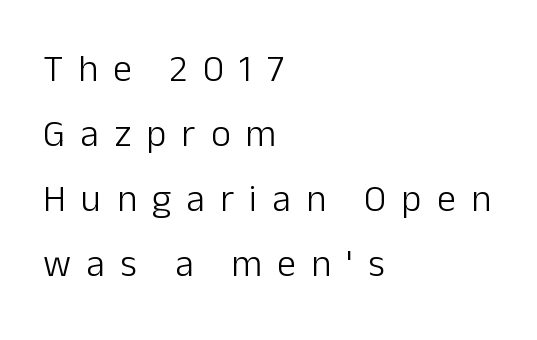
{"serif": "no", "italic": "no", "bold": "no", "weight": "light", "width": "normal", "stroke_contrast": "low", "x_height": "medium", "monospaced": "no", "underline": "no", "align": "left", "line_spacing_ratio": 1.71, "letter_spacing": "wide", "letter_spacing_em": 0.4, "glyph_px": 38}
